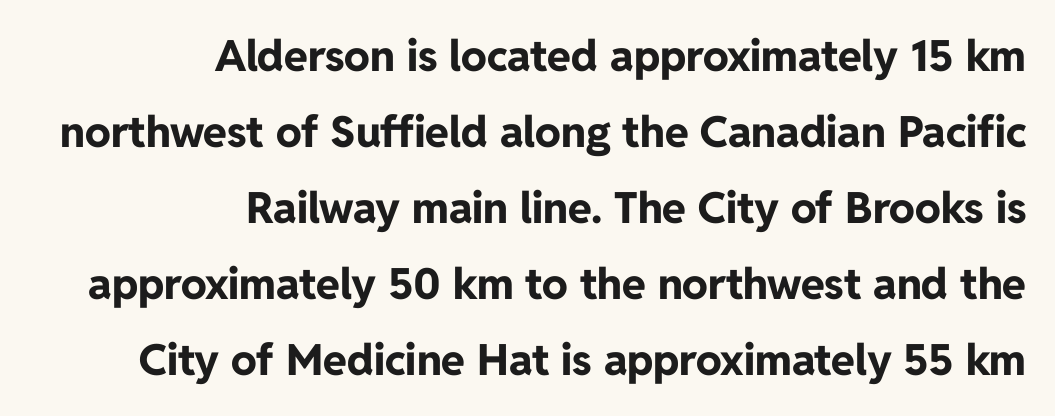
The image shows 43 px bold sans-serif type, upright; set right-aligned, line spacing 1.77x, normal letter spacing, not underlined; low stroke contrast and a medium x-height.
